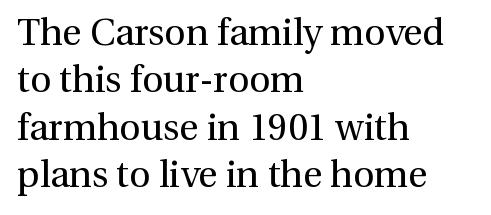
The image shows 37 px regular-weight serif type, upright; set left-aligned, normal line spacing (1.28x), normal letter spacing, not underlined; medium stroke contrast and a medium x-height.
